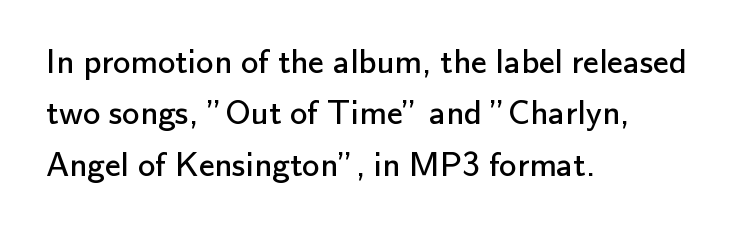
{"serif": "no", "italic": "no", "bold": "no", "weight": "regular", "width": "normal", "stroke_contrast": "low", "x_height": "small", "monospaced": "no", "underline": "no", "align": "left", "line_spacing": "normal", "line_spacing_ratio": 1.47, "letter_spacing": "normal", "letter_spacing_em": 0.0, "glyph_px": 35}
